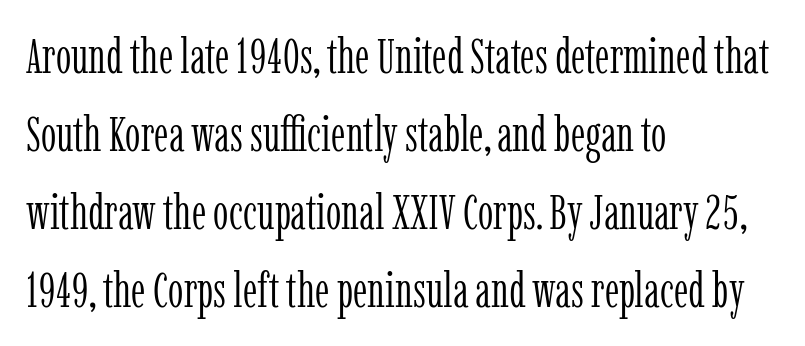
The glyphs are unaccompanied by any horizontal stroke below them. The paragraph has a hard left edge and a soft right edge. This sample has the flowing, uneven cadence of proportional lettering. Is the letter spacing exaggerated? No — it looks like the ordinary default. The face used here is seriffed, in the tradition of book romans.
